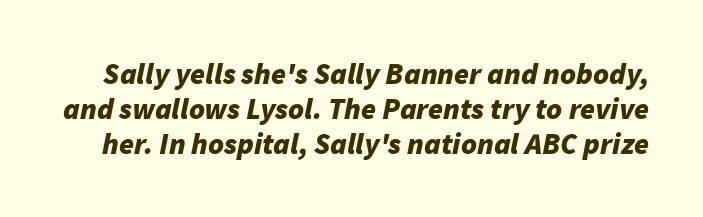
{"italic": "yes", "lean": "right", "slant_degrees": 11, "bold": "yes", "weight": "bold", "width": "normal", "stroke_contrast": "low", "x_height": "medium", "monospaced": "no", "underline": "no", "line_spacing_ratio": 1.16, "letter_spacing": "normal", "letter_spacing_em": 0.0, "glyph_px": 30}
